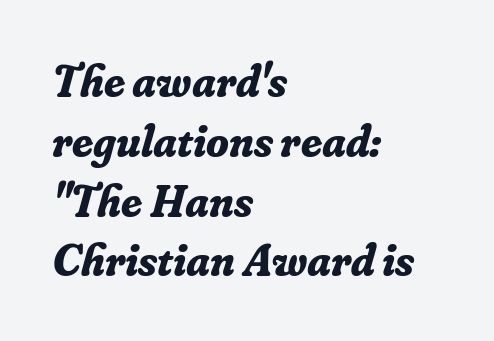
The image shows 46 px bold serif type, italic (leaning right); set left-aligned, normal line spacing (1.3x), normal letter spacing, not underlined; low stroke contrast and a small x-height.
